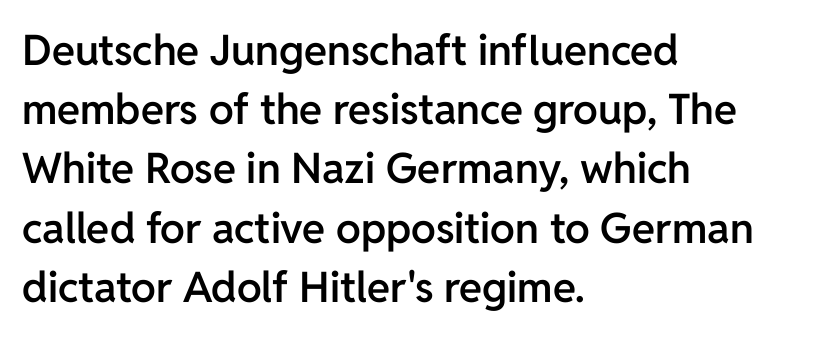
Q: Is the text bold? A: Semi-bold.
Q: Is the text italic (slanted)? A: No, it is upright.
Q: Is the typeface a serif or a sans-serif typeface? A: Sans-serif.
Q: Is the text underlined? A: No.
Q: How is the paragraph aligned? A: Left-aligned.
Q: Is the spacing between letters normal or unusually wide? A: Normal.
Q: Is the spacing between lines tight, normal or loose? A: Normal.
Q: Width (condensed, normal, or wide)? A: Normal.
Q: Stroke contrast? A: Low.
Q: x-height? A: Medium.
Q: Monospaced? A: No.
